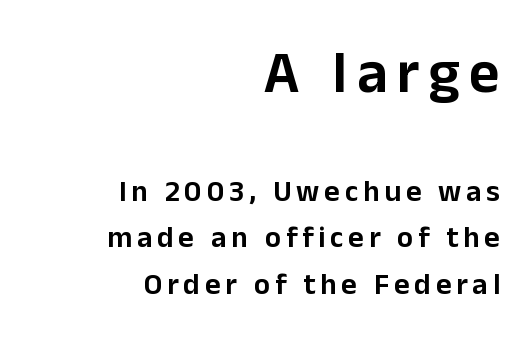
{"serif": "no", "italic": "no", "width": "normal", "stroke_contrast": "low", "x_height": "medium", "monospaced": "no", "underline": "no", "align": "right", "line_spacing": "normal", "line_spacing_ratio": 1.55, "larger_block": "first", "size_ratio": 1.97, "glyph_px": 59}
